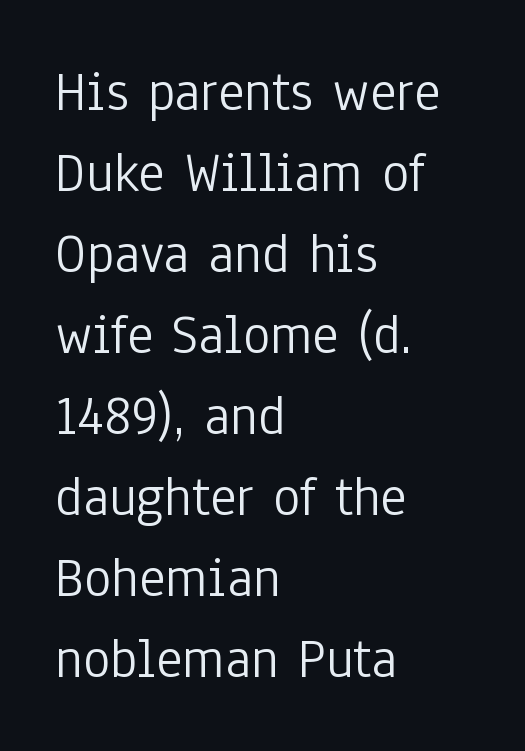
Q: Is the text bold? A: No.
Q: Is the text italic (slanted)? A: No, it is upright.
Q: Is the typeface a serif or a sans-serif typeface? A: Sans-serif.
Q: Is the text underlined? A: No.
Q: How is the paragraph aligned? A: Left-aligned.
Q: Is the spacing between letters normal or unusually wide? A: Normal.
Q: Is the spacing between lines tight, normal or loose? A: Normal.
Q: Width (condensed, normal, or wide)? A: Condensed.
Q: Stroke contrast? A: Low.
Q: x-height? A: Medium.
Q: Monospaced? A: No.
